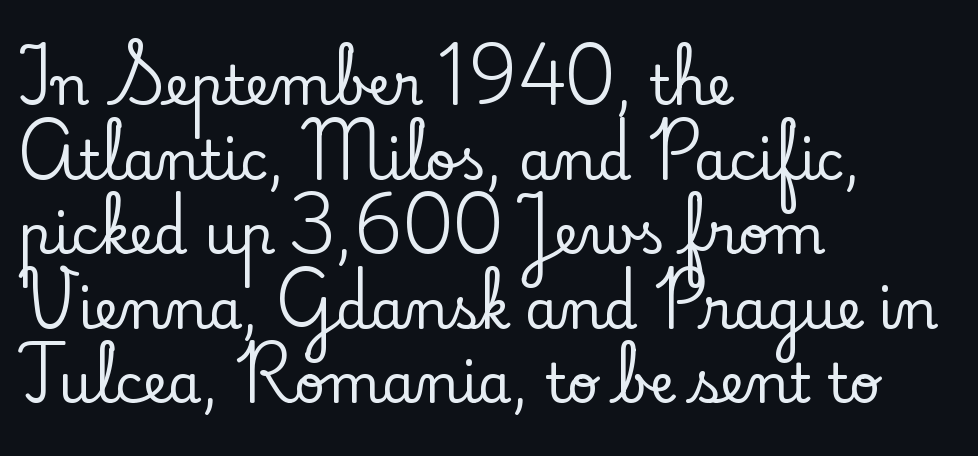
Q: Is the text italic (slanted)? A: No, it is upright.
Q: Is the typeface a serif or a sans-serif typeface? A: Serif.
Q: Is the text underlined? A: No.
Q: How is the paragraph aligned? A: Left-aligned.
Q: Is the spacing between letters normal or unusually wide? A: Normal.
Q: Is the spacing between lines tight, normal or loose? A: Normal.
Q: Width (condensed, normal, or wide)? A: Normal.
Q: Stroke contrast? A: Low.
Q: x-height? A: Small.
Q: Monospaced? A: No.
